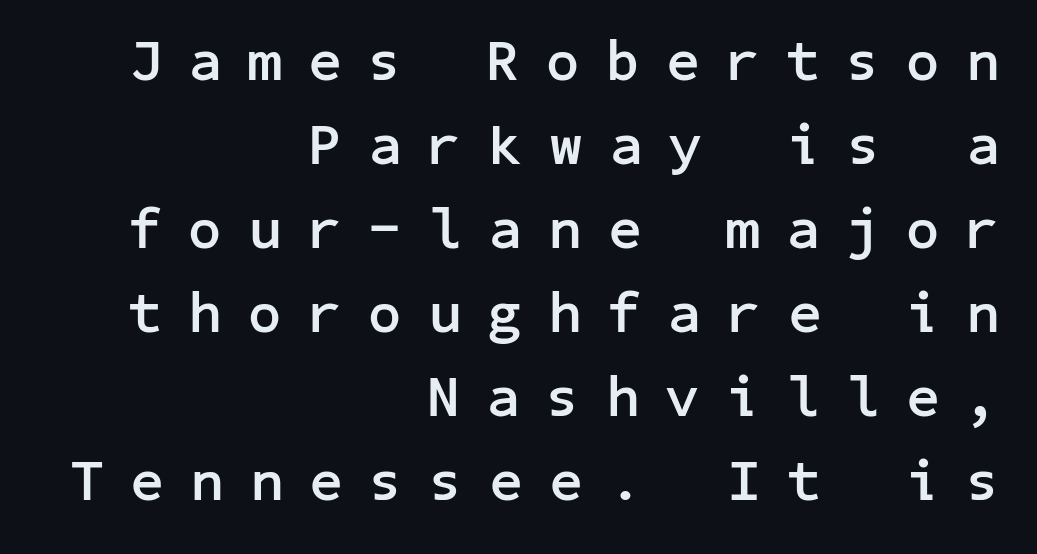
The font is running at its bold setting. The ragged edge is on the left, which tells us the setting is flush right. Quick note: interline space is typical. Honestly, the letter spacing is so wide it's the main thing you notice. Letters rest on an invisible, unmarked baseline.
